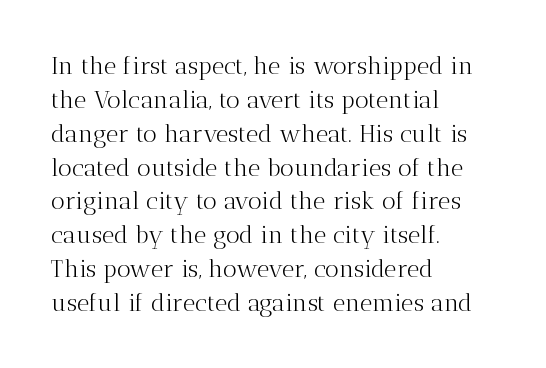
The image shows 24 px text type, upright; set left-aligned, normal line spacing (1.41x), normal letter spacing, not underlined.
